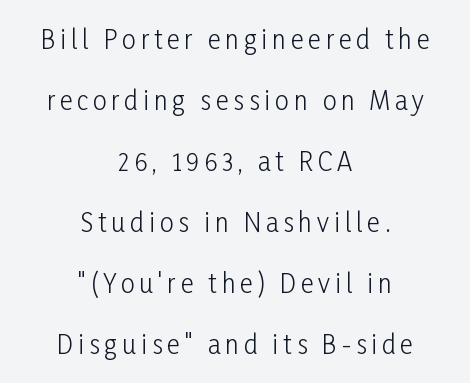
The font's upright variant was chosen for this text. Leading is clearly above the norm, producing a sparse column. Visually the block forms a symmetrical silhouette, jagged on both flanks. The gap between lines stays unmarked. Caption: face not bold, strokes unweighted.
